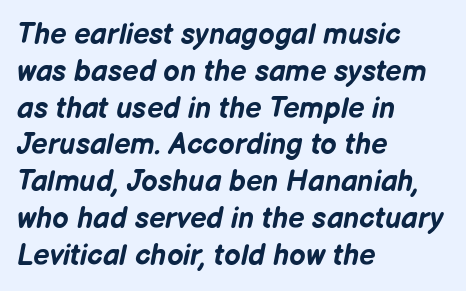
{"italic": "yes", "lean": "right", "slant_degrees": 12, "bold": "yes", "weight": "bold", "width": "normal", "stroke_contrast": "low", "x_height": "medium", "monospaced": "no", "underline": "no", "align": "left", "line_spacing": "normal", "line_spacing_ratio": 1.27, "letter_spacing": "normal", "letter_spacing_em": 0.0, "glyph_px": 29}
